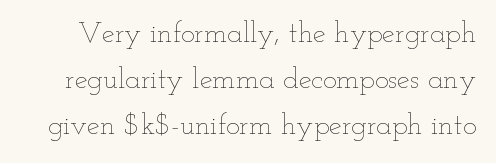
{"italic": "no", "bold": "no", "weight": "thin", "width": "wide", "stroke_contrast": "low", "x_height": "small", "monospaced": "no", "underline": "no", "line_spacing": "normal", "line_spacing_ratio": 1.59, "letter_spacing": "normal", "letter_spacing_em": 0.0, "glyph_px": 29}
